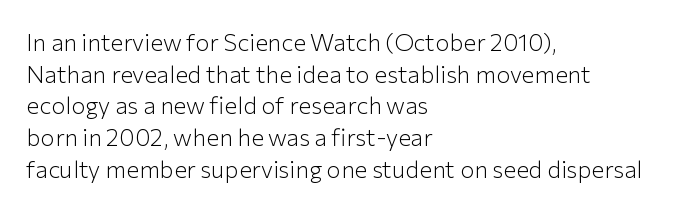
Leftover space on each line is placed entirely after the last word. The typesetting does not lean heavy: it is not bold. Honestly, the letter spacing is just normal — you wouldn't notice it. Underline: absent. If you drew a line through each stem, it would be perfectly vertical.
